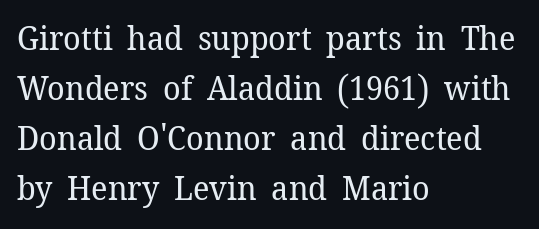
The image shows 33 px regular-weight serif type, upright; set left-aligned, normal line spacing (1.52x), normal letter spacing, not underlined; low stroke contrast and a medium x-height.
